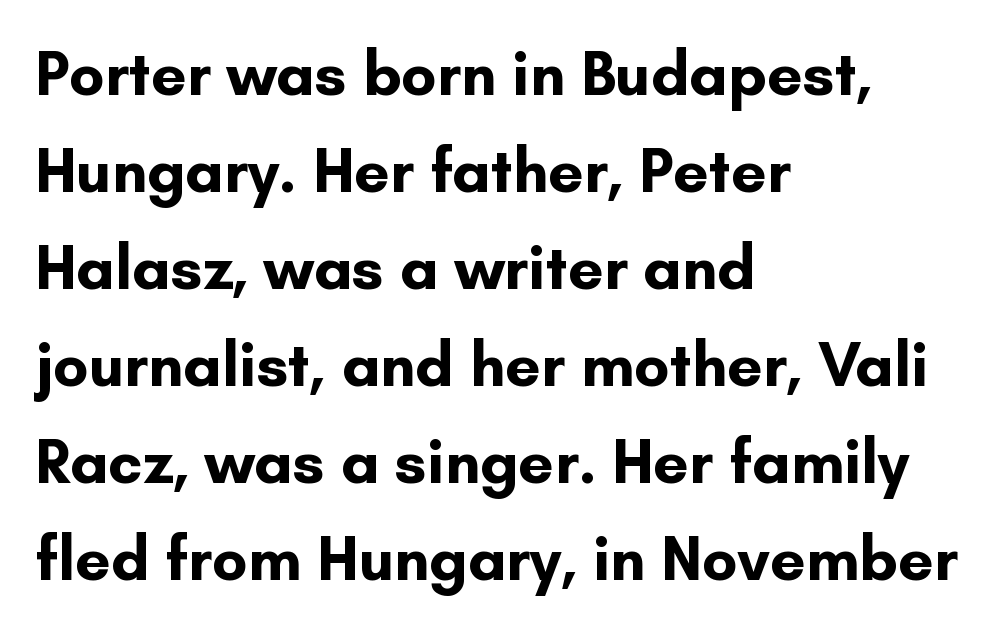
{"serif": "no", "italic": "no", "bold": "yes", "weight": "bold", "width": "normal", "stroke_contrast": "low", "x_height": "small", "monospaced": "no", "underline": "no", "align": "left", "line_spacing": "normal", "line_spacing_ratio": 1.54, "letter_spacing": "normal", "letter_spacing_em": 0.0, "glyph_px": 63}
